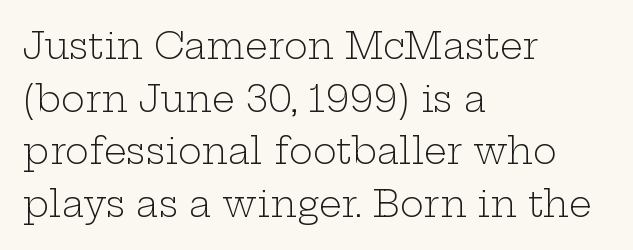
Q: Is the text bold? A: No.
Q: Is the text italic (slanted)? A: No, it is upright.
Q: Is the typeface a serif or a sans-serif typeface? A: Serif.
Q: Is the text underlined? A: No.
Q: How is the paragraph aligned? A: Left-aligned.
Q: Is the spacing between letters normal or unusually wide? A: Normal.
Q: Is the spacing between lines tight, normal or loose? A: Normal.
Q: Width (condensed, normal, or wide)? A: Wide.
Q: Stroke contrast? A: Low.
Q: x-height? A: Medium.
Q: Monospaced? A: No.
